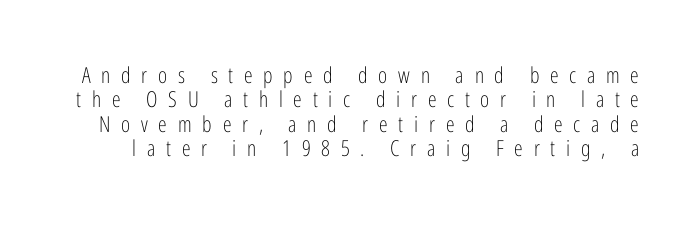
The image shows 22 px text type, upright; set tight line spacing (1.11x), unusually wide letter spacing (+0.49 em), not underlined.
